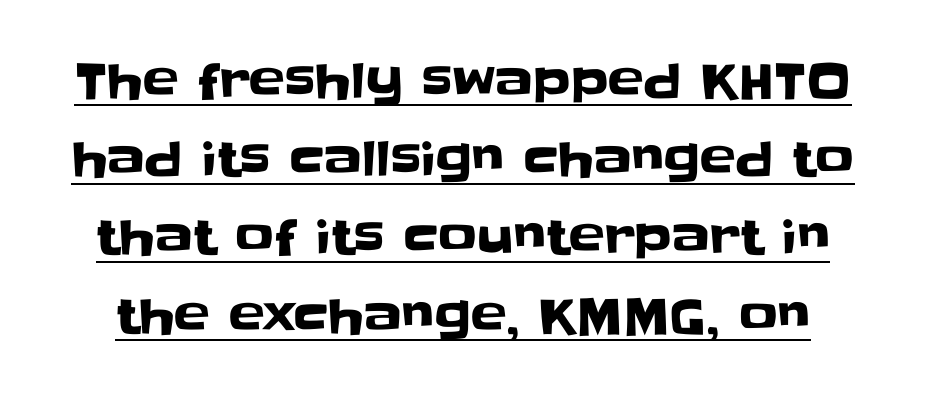
{"serif": "no", "italic": "no", "width": "normal", "stroke_contrast": "low", "x_height": "large", "monospaced": "no", "underline": "yes", "line_spacing": "normal", "line_spacing_ratio": 1.63, "letter_spacing": "normal", "letter_spacing_em": 0.0, "glyph_px": 48}
